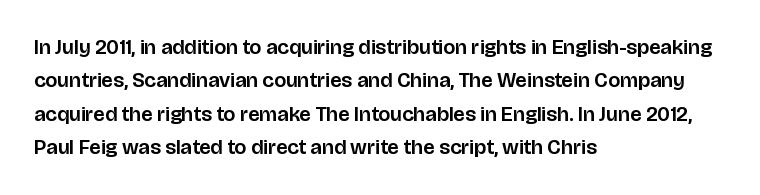
The image shows 21 px text type, upright; set left-aligned, normal line spacing (1.59x), normal letter spacing, not underlined.
